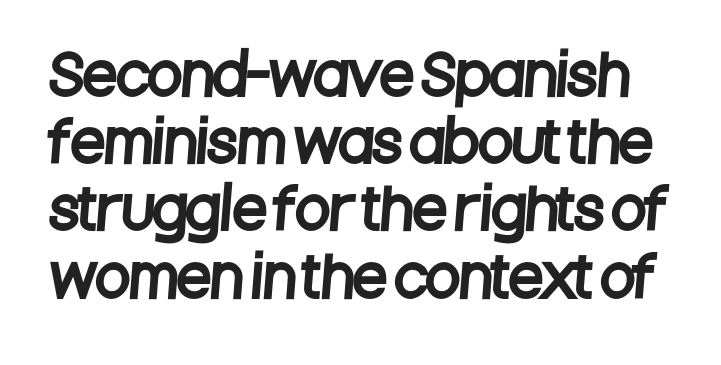
Anything drawn beneath the words? Only blank space. These lines keep a tight, regular rhythm from letter to letter. Type style note: lacks serifs. Note the varied advance widths — an 'i' is clearly narrower than an 'm'.
